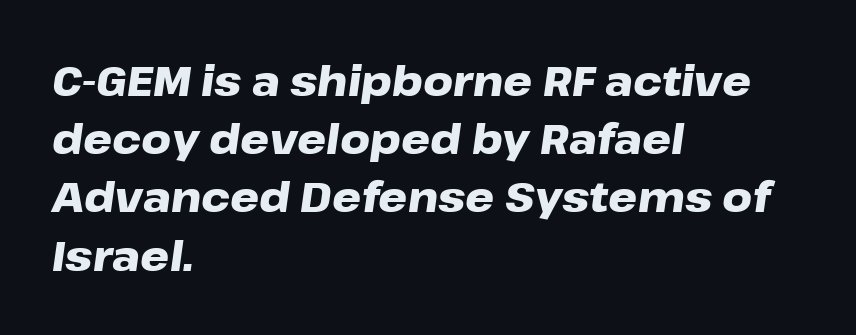
Q: Is the text bold? A: Yes.
Q: Is the text italic (slanted)? A: Yes, it leans right by about 8 degrees.
Q: Is the text underlined? A: No.
Q: How is the paragraph aligned? A: Left-aligned.
Q: Is the spacing between letters normal or unusually wide? A: Normal.
Q: Is the spacing between lines tight, normal or loose? A: Normal.
Q: Width (condensed, normal, or wide)? A: Wide.
Q: Stroke contrast? A: Low.
Q: x-height? A: Medium.
Q: Monospaced? A: No.
